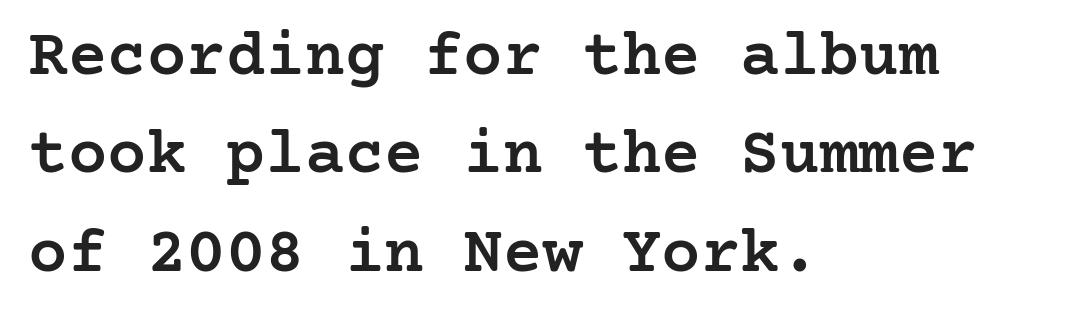
The designer left line spacing at the default. A student would call this left alignment; a typographer would say flush left, rag right. Posture: upright roman. Is the type bold? Partly — it's a semibold, heavier than regular but not fully bold. Font category for this specimen: serif. The letters sit at their default tracking, neither squeezed nor spread.
